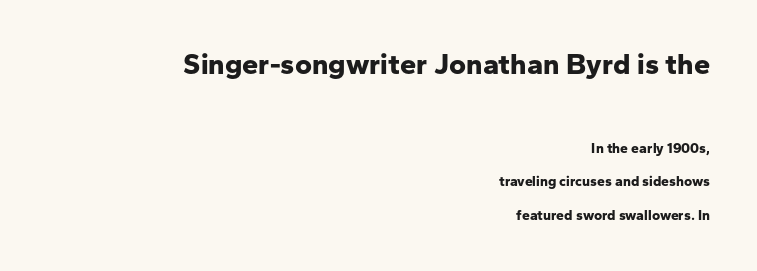
The image shows 29 px bold sans-serif type, upright; set right-aligned, loose line spacing (2.4x), normal letter spacing, not underlined; the first (top) block is 2.07x larger; low stroke contrast and a medium x-height.
